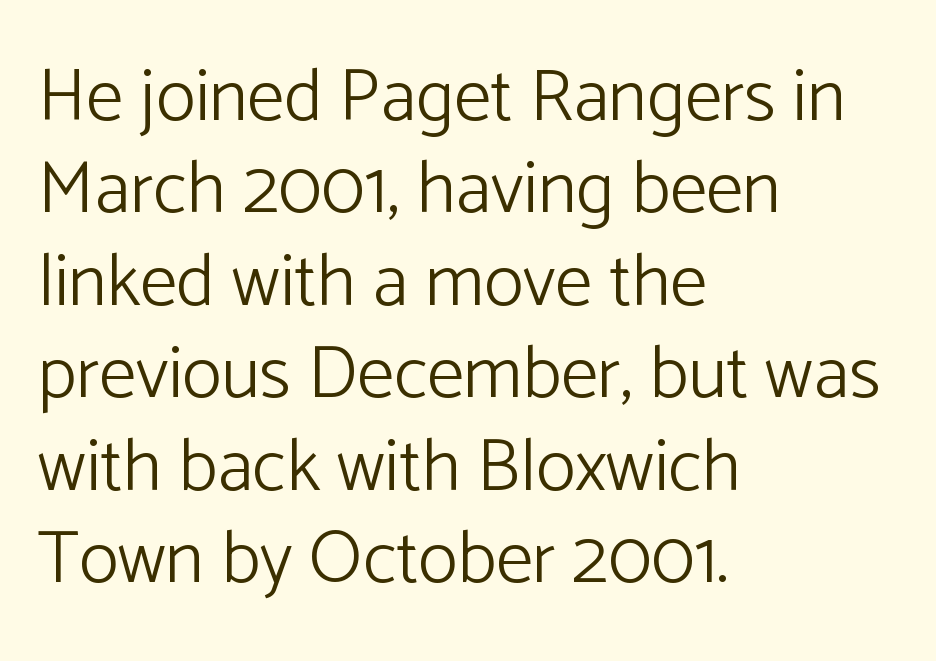
The gaps between neighbouring characters are ordinary and unremarkable. Each letter keeps its own natural width here, so spacing adapts to shape. To sum up the face: it is a sans, with no serifs. Lines of text with bare space underneath.
